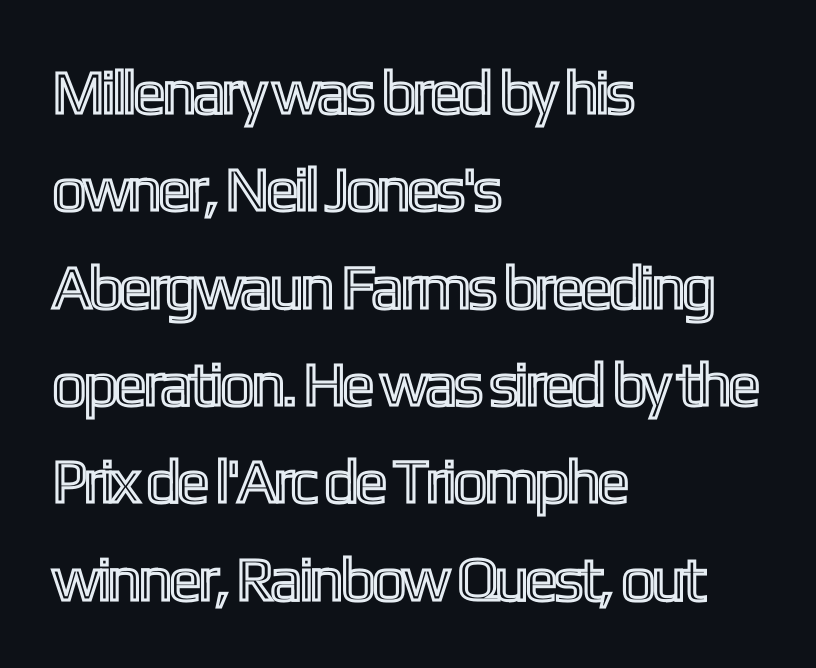
Q: Is the text italic (slanted)? A: No, it is upright.
Q: Is the text underlined? A: No.
Q: How is the paragraph aligned? A: Left-aligned.
Q: Is the spacing between letters normal or unusually wide? A: Normal.
Q: Is the spacing between lines tight, normal or loose? A: Normal.
Q: Width (condensed, normal, or wide)? A: Condensed.
Q: x-height? A: Medium.
Q: Monospaced? A: No.
